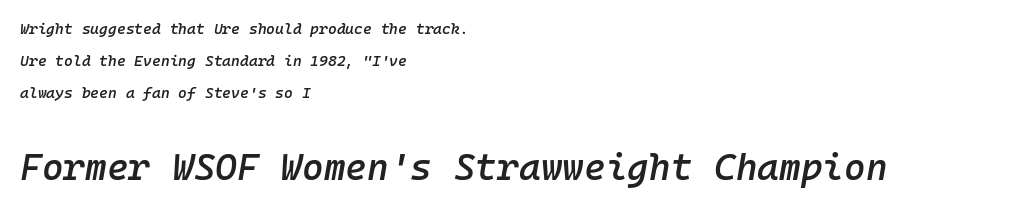
The image shows 37 px semibold type, italic (leaning right), monospaced; set left-aligned, loose line spacing (2.12x), normal letter spacing, not underlined; the second (bottom) block is 2.47x larger; low stroke contrast and a medium x-height.
